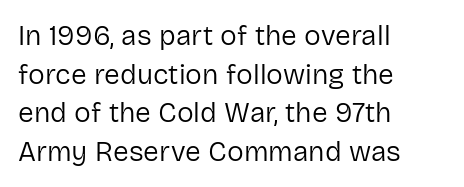
Q: Is the text bold? A: No.
Q: Is the text italic (slanted)? A: No, it is upright.
Q: Is the typeface a serif or a sans-serif typeface? A: Sans-serif.
Q: Is the text underlined? A: No.
Q: How is the paragraph aligned? A: Left-aligned.
Q: Is the spacing between letters normal or unusually wide? A: Normal.
Q: Is the spacing between lines tight, normal or loose? A: Normal.
Q: Width (condensed, normal, or wide)? A: Normal.
Q: Stroke contrast? A: Low.
Q: x-height? A: Medium.
Q: Monospaced? A: No.
